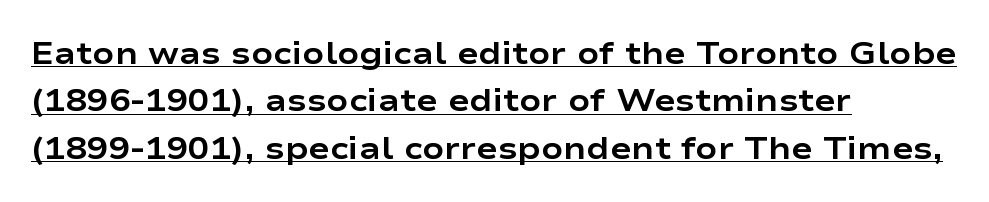
Proportional: the letters do not fall into vertical columns. Check the space under the baseline: a stroke is drawn there. Bold? Absolutely — the strokes are thick and heavy. Designer's note — italics off, roman on. Students, note that the glyphs here touch the page at normal intervals. One glance says typical: line gaps are just what's usual.
